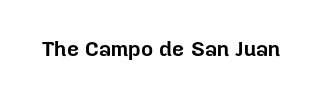
{"italic": "no", "bold": "yes", "underline": "no", "letter_spacing": "normal", "letter_spacing_em": 0.0, "glyph_px": 21}
